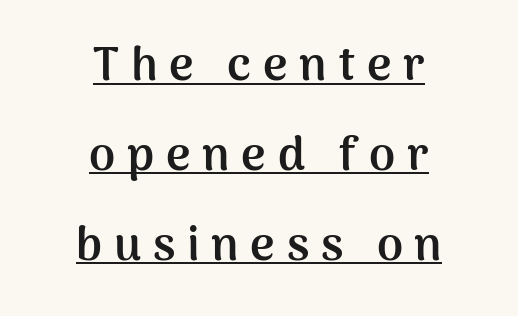
This sample trades compactness for vertical openness between lines. Spacing verdict: proportional, widths tailored to each character. A rule runs beneath these lines of type. The lines in this sample share a center point and differ in where they start and stop. The font's upright variant was chosen for this text. Set as a true bold cut, around the 700 mark.
